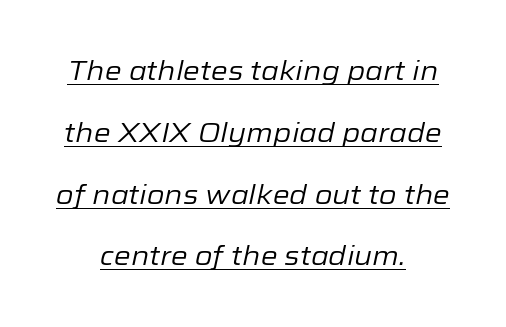
The image shows 27 px text type, italic (leaning right); set centered, loose line spacing (2.29x), normal letter spacing, underlined.
